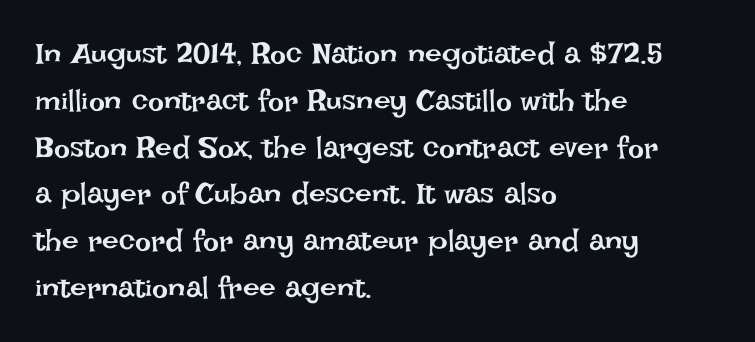
Q: Is the text bold? A: No.
Q: Is the text italic (slanted)? A: No, it is upright.
Q: Is the text underlined? A: No.
Q: How is the paragraph aligned? A: Left-aligned.
Q: Is the spacing between letters normal or unusually wide? A: Normal.
Q: Is the spacing between lines tight, normal or loose? A: Normal.
Q: Width (condensed, normal, or wide)? A: Normal.
Q: Stroke contrast? A: Low.
Q: x-height? A: Large.
Q: Monospaced? A: No.
